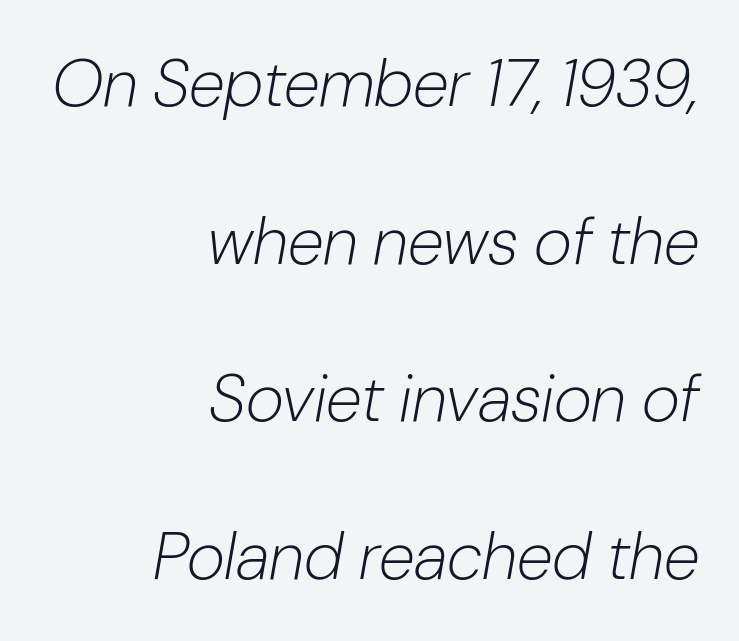
The image shows 66 px light type, italic (leaning right); set right-aligned, loose line spacing (2.39x), normal letter spacing, not underlined; low stroke contrast and a medium x-height.
